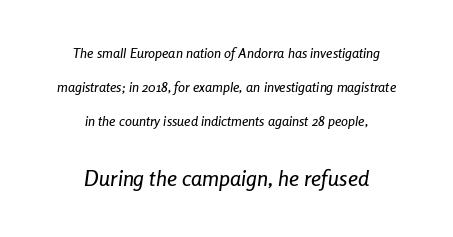
Q: Is the text italic (slanted)? A: Yes, it leans right by about 8 degrees.
Q: Is the text underlined? A: No.
Q: How is the paragraph aligned? A: Centered.
Q: Is the spacing between letters normal or unusually wide? A: Normal.
Q: Is the spacing between lines tight, normal or loose? A: Loose.
Q: Which block of text is set in a larger size, the first (top) or the second (bottom)? A: The second (bottom) one.
